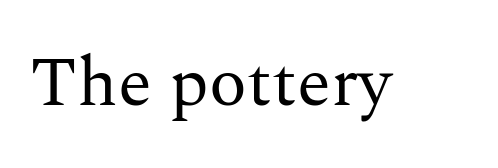
{"serif": "yes", "italic": "no", "bold": "no", "weight": "regular", "width": "normal", "stroke_contrast": "medium", "x_height": "medium", "monospaced": "no", "underline": "no", "letter_spacing": "normal", "letter_spacing_em": 0.0, "glyph_px": 70}
